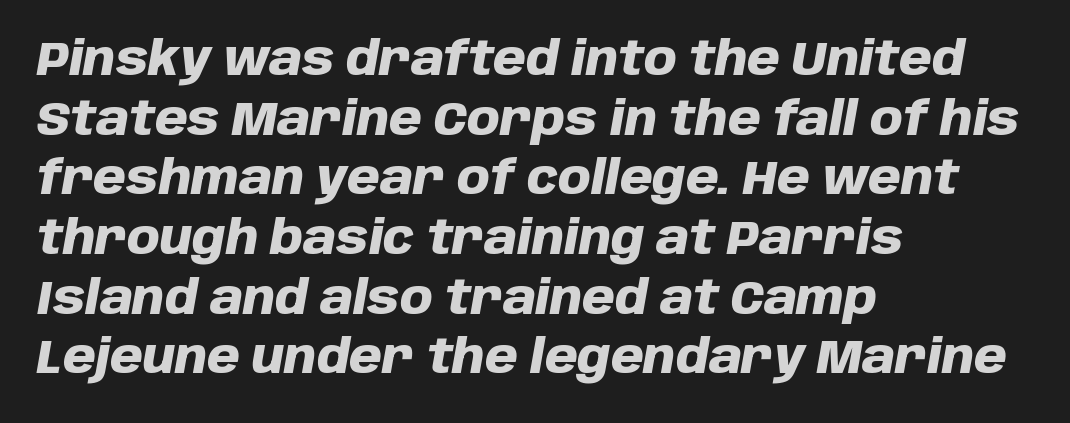
{"italic": "yes", "lean": "right", "slant_degrees": 10, "bold": "yes", "weight": "heavy", "width": "normal", "stroke_contrast": "low", "x_height": "large", "monospaced": "no", "underline": "no", "align": "left", "line_spacing": "normal", "line_spacing_ratio": 1.27, "letter_spacing": "normal", "letter_spacing_em": 0.0, "glyph_px": 47}
